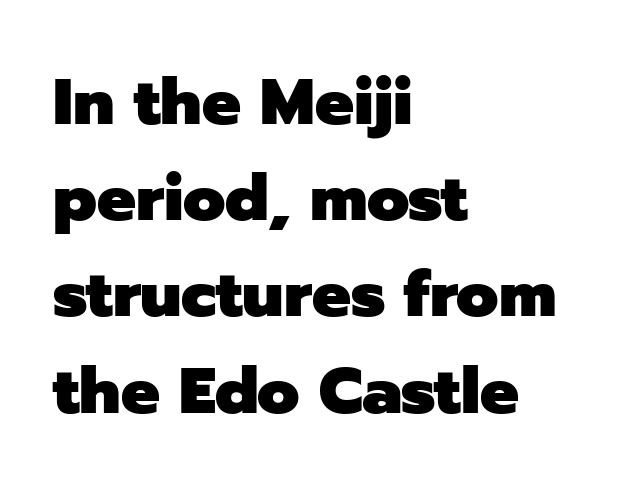
The image shows 65 px heavy sans-serif type, upright; set left-aligned, normal line spacing (1.48x), normal letter spacing, not underlined; low stroke contrast and a medium x-height.
